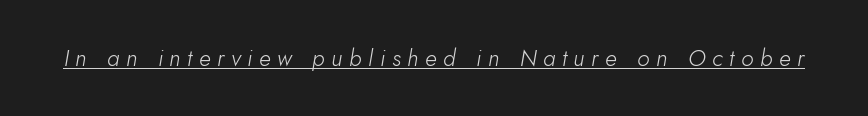
{"italic": "yes", "lean": "right", "slant_degrees": 10, "bold": "no", "underline": "yes", "letter_spacing": "wide", "letter_spacing_em": 0.29, "glyph_px": 23}
